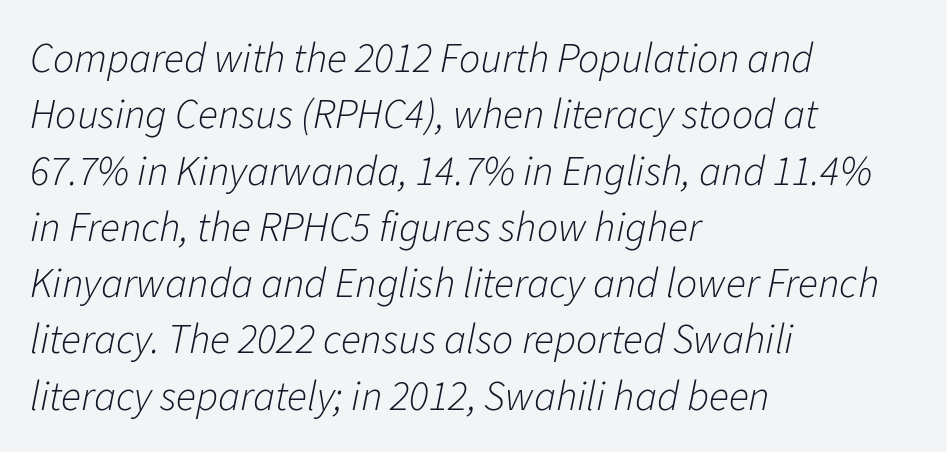
Baseline-to-baseline distance is the conventional proportion of letter height. The typesetter chose a ragged-right arrangement here. The letterforms sit at book weight or below. Characters are canted at an angle relative to the baseline's perpendicular. Spacing verdict: proportional, widths tailored to each character.
